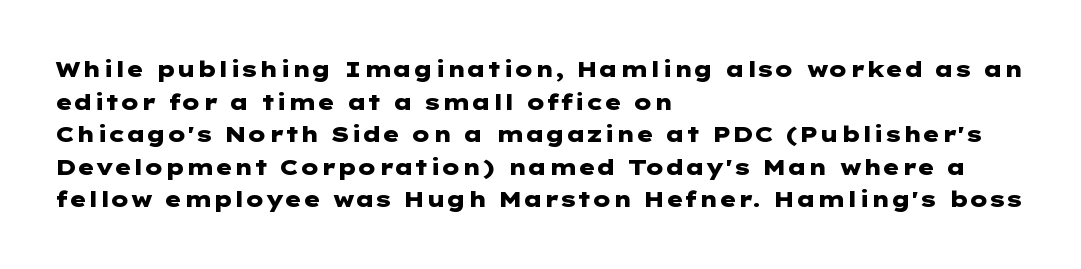
{"italic": "no", "bold": "yes", "underline": "no", "align": "left", "line_spacing": "normal", "line_spacing_ratio": 1.48, "letter_spacing": "normal", "letter_spacing_em": 0.0, "glyph_px": 22}
